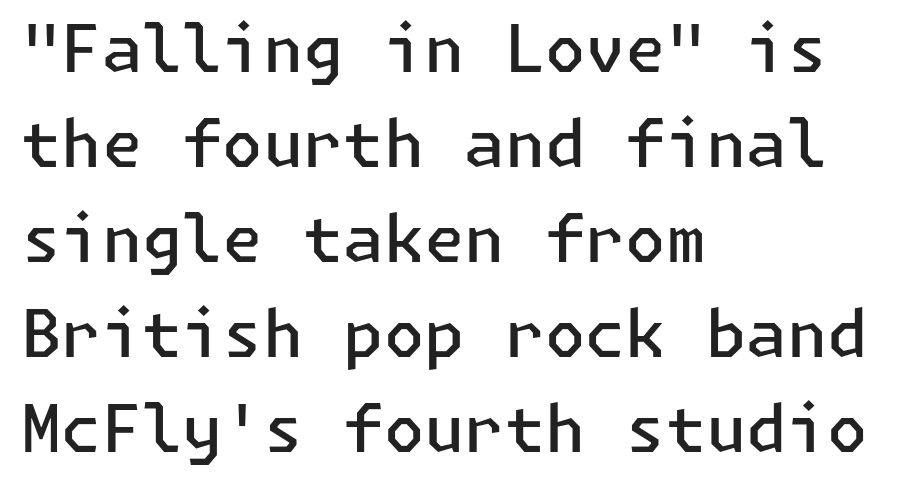
The image shows 65 px semibold sans-serif type, upright; set left-aligned, normal line spacing (1.46x), normal letter spacing, not underlined; low stroke contrast and a medium x-height.
